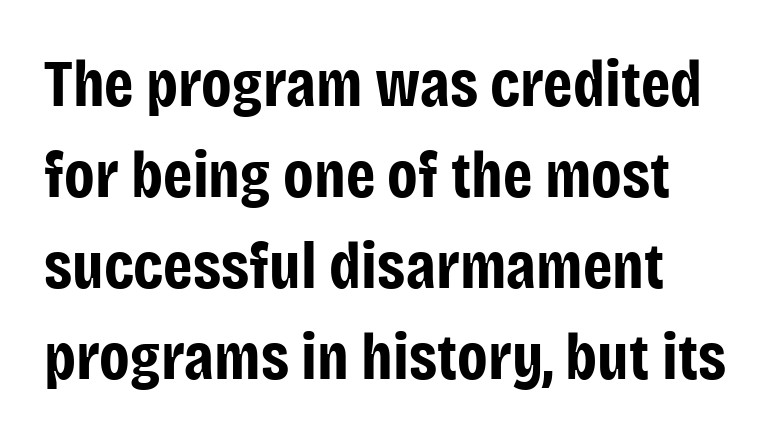
{"serif": "no", "italic": "no", "bold": "yes", "weight": "bold", "width": "condensed", "stroke_contrast": "low", "x_height": "large", "monospaced": "no", "underline": "no", "align": "left", "line_spacing": "normal", "line_spacing_ratio": 1.38, "letter_spacing": "normal", "letter_spacing_em": 0.0, "glyph_px": 66}
